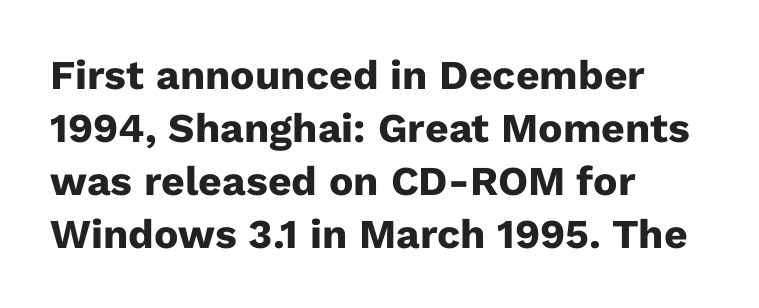
Q: Is the text bold? A: Yes.
Q: Is the text italic (slanted)? A: No, it is upright.
Q: Is the typeface a serif or a sans-serif typeface? A: Sans-serif.
Q: Is the text underlined? A: No.
Q: How is the paragraph aligned? A: Left-aligned.
Q: Is the spacing between letters normal or unusually wide? A: Normal.
Q: Is the spacing between lines tight, normal or loose? A: Normal.
Q: Width (condensed, normal, or wide)? A: Normal.
Q: Stroke contrast? A: Low.
Q: x-height? A: Medium.
Q: Monospaced? A: No.
